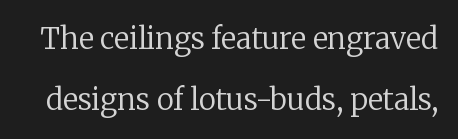
This is roman type, the default non-slanted kind. Plain, unruled lines of type. Weight: in the light-to-regular range. Unlike a clean sans, this face finishes its strokes with serifs. Look at the tracking — it's just the regular setting, nothing added. Quick note: interline space is abundant.
